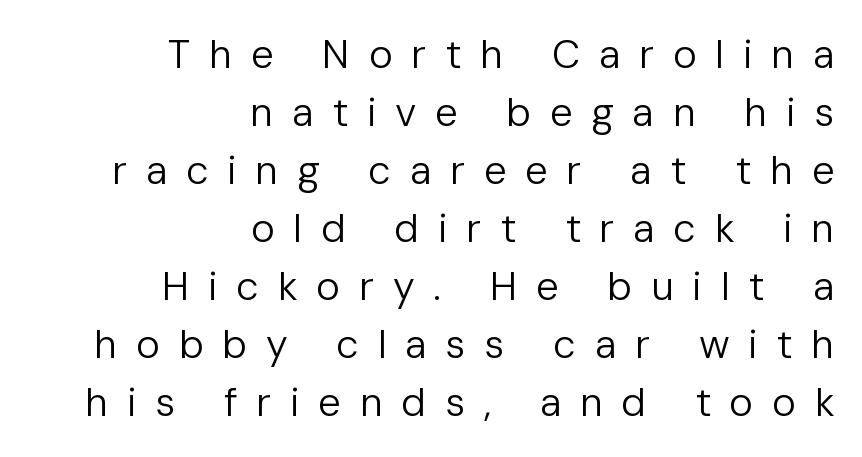
{"serif": "no", "italic": "no", "bold": "no", "weight": "regular", "width": "normal", "stroke_contrast": "low", "x_height": "medium", "monospaced": "no", "underline": "no", "align": "right", "line_spacing": "normal", "line_spacing_ratio": 1.45, "letter_spacing": "wide", "letter_spacing_em": 0.47, "glyph_px": 40}
